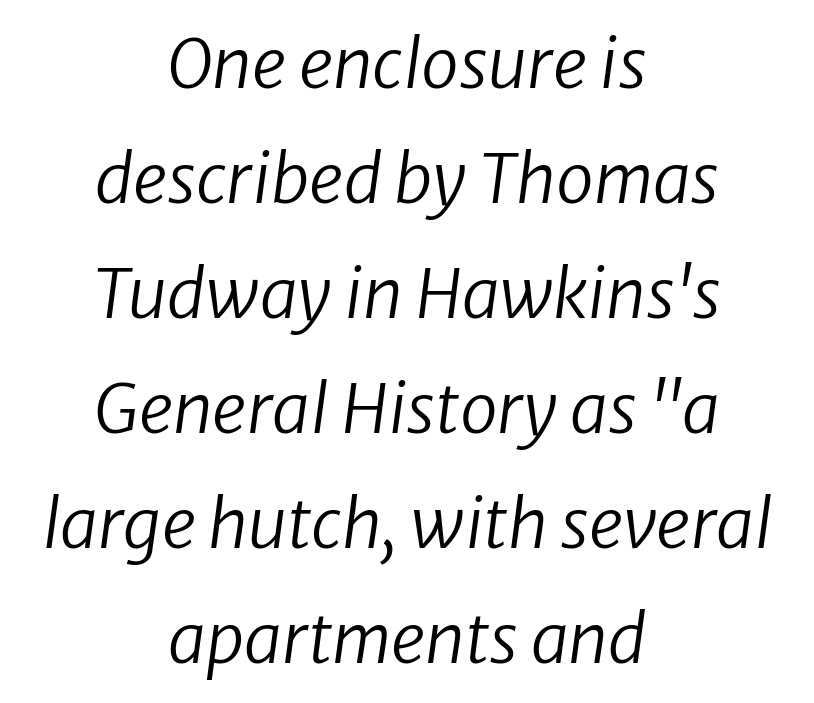
Italic: yes, the glyphs are oblique. No word sits above an underline. Leftover space on each line is divided equally before and after the words. In terms of leading, this rendering sits right in the middle. Compared with typical body copy, the letter spacing here is the same. Think of a printed novel: that variable character pitch is what you see here.
